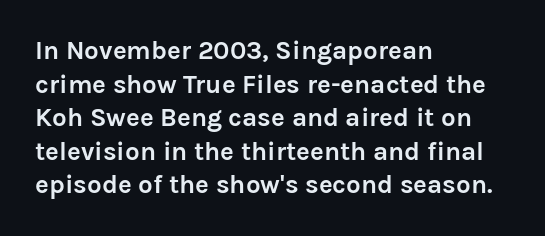
Q: Is the text bold? A: Yes.
Q: Is the text italic (slanted)? A: No, it is upright.
Q: Is the text underlined? A: No.
Q: How is the paragraph aligned? A: Left-aligned.
Q: Is the spacing between letters normal or unusually wide? A: Normal.
Q: Is the spacing between lines tight, normal or loose? A: Normal.
